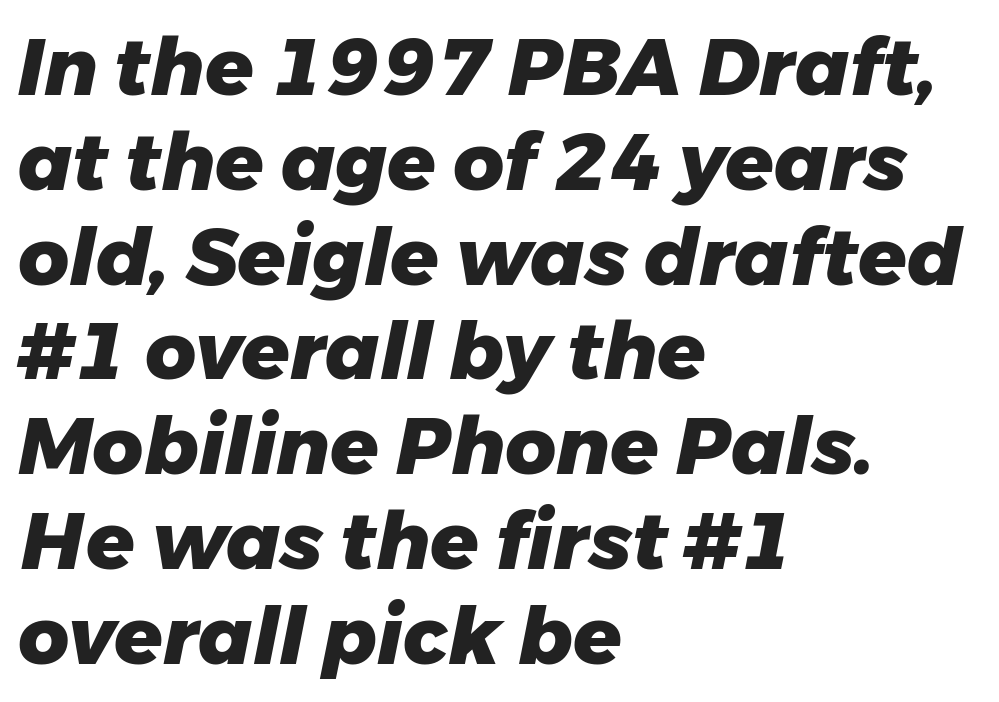
{"italic": "yes", "lean": "right", "slant_degrees": 11, "bold": "yes", "weight": "heavy", "width": "normal", "stroke_contrast": "low", "x_height": "medium", "monospaced": "no", "underline": "no", "align": "left", "line_spacing_ratio": 1.2, "letter_spacing": "normal", "letter_spacing_em": 0.0, "glyph_px": 79}
